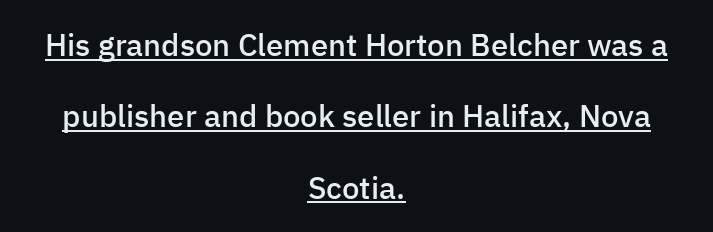
The image shows 31 px semibold sans-serif type, upright; set centered, loose line spacing (2.3x), normal letter spacing, underlined; low stroke contrast and a medium x-height.
